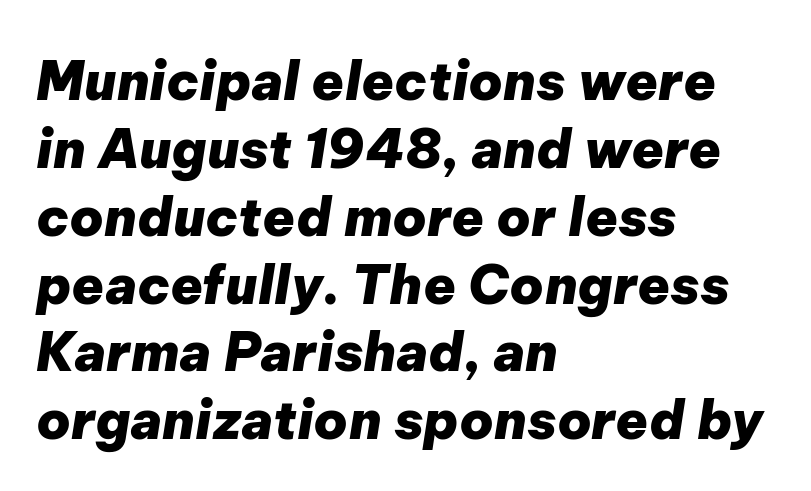
{"italic": "yes", "lean": "right", "slant_degrees": 9, "bold": "yes", "weight": "heavy", "width": "normal", "stroke_contrast": "low", "x_height": "medium", "monospaced": "no", "underline": "no", "align": "left", "line_spacing": "normal", "line_spacing_ratio": 1.28, "letter_spacing": "normal", "letter_spacing_em": 0.0, "glyph_px": 53}
